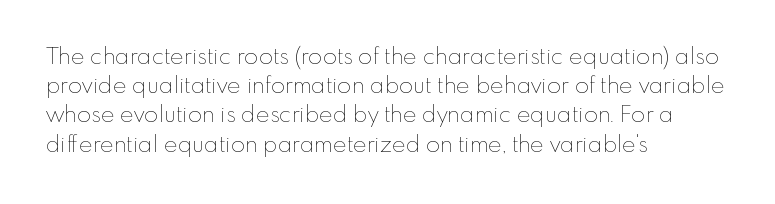
{"italic": "no", "bold": "no", "underline": "no", "align": "left", "line_spacing": "normal", "line_spacing_ratio": 1.27, "letter_spacing": "normal", "letter_spacing_em": 0.0, "glyph_px": 23}
